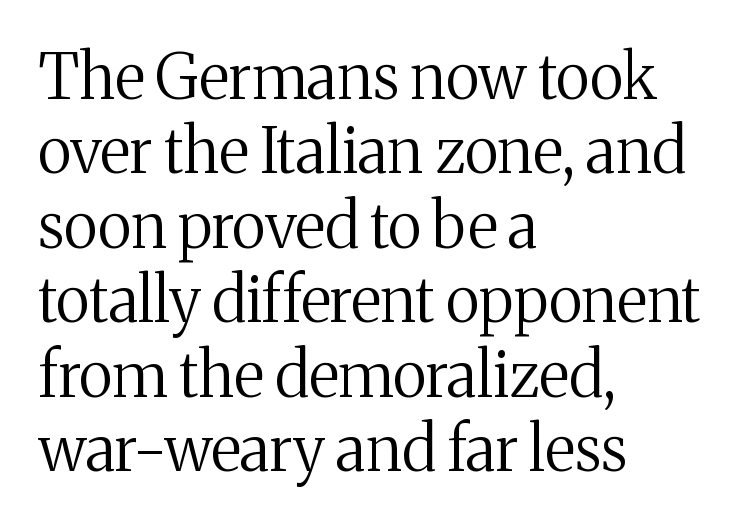
The image shows 62 px regular-weight serif type, upright; set left-aligned, line spacing 1.2x, normal letter spacing, not underlined; medium stroke contrast and a medium x-height.
